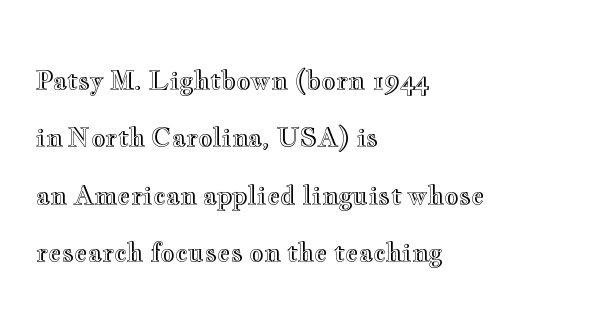
The image shows 25 px text type, upright; set left-aligned, loose line spacing (2.3x), normal letter spacing, not underlined.
